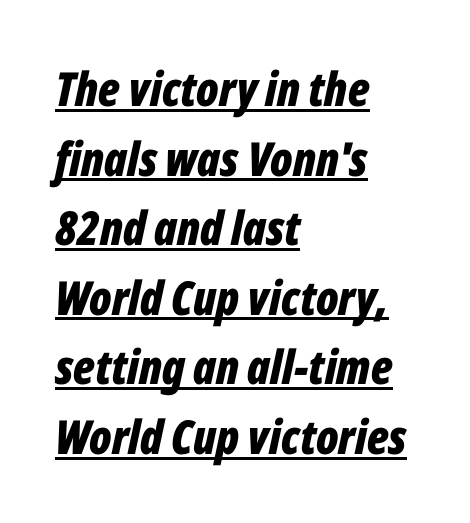
Italic? Definitely — the glyphs are oblique. The rows are spaced the way most documents space them. Compared with typical body copy, the letter spacing here is the same. The typesetter chose a ragged-right arrangement here.
